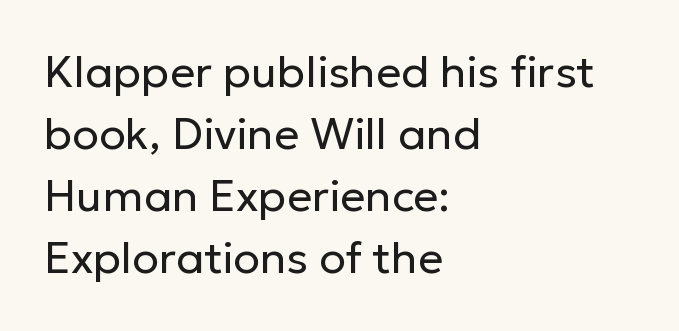
Just letters on the line, the space beneath them empty. Short and long lines alike share a common starting point at left. Type style note: lacks serifs. Is this a fixed-width face? No — the glyphs have proportional, varying widths. Compared with typical body copy, the letter spacing here is the same.
